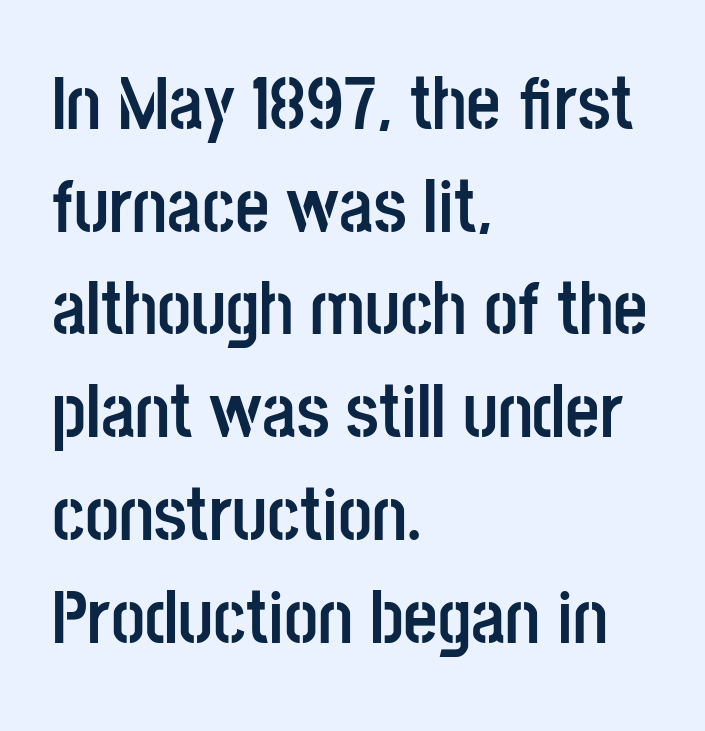
Q: Is the text bold? A: Yes.
Q: Is the text italic (slanted)? A: No, it is upright.
Q: Is the typeface a serif or a sans-serif typeface? A: Sans-serif.
Q: Is the text underlined? A: No.
Q: How is the paragraph aligned? A: Left-aligned.
Q: Is the spacing between letters normal or unusually wide? A: Normal.
Q: Is the spacing between lines tight, normal or loose? A: Normal.
Q: Width (condensed, normal, or wide)? A: Condensed.
Q: Stroke contrast? A: Low.
Q: x-height? A: Large.
Q: Monospaced? A: No.
